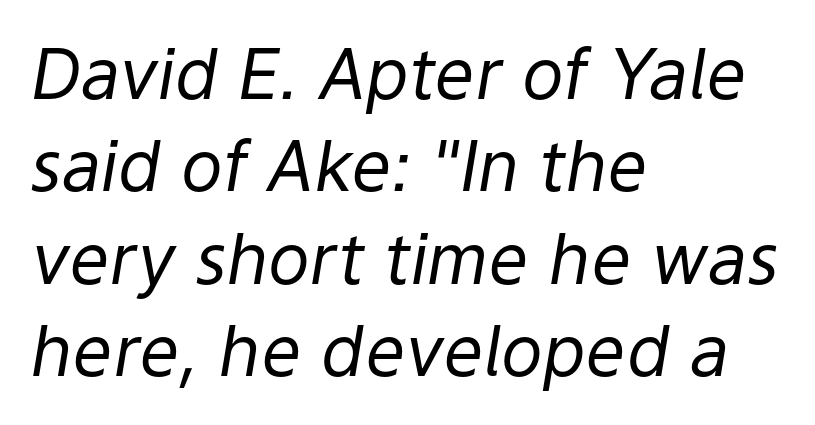
The image shows 70 px regular-weight type, italic (leaning right); set left-aligned, normal line spacing (1.32x), normal letter spacing, not underlined; low stroke contrast and a medium x-height.
